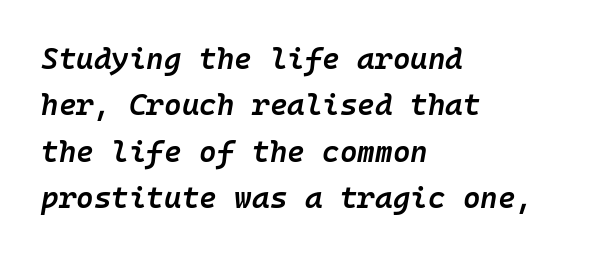
The image shows 30 px semibold type, italic (leaning right), monospaced; set left-aligned, normal line spacing (1.55x), normal letter spacing, not underlined; low stroke contrast and a medium x-height.
